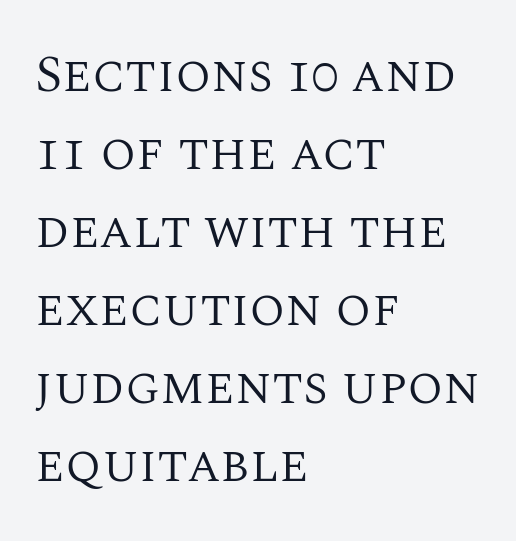
The rendering anchors every line to the left-hand side. Classification — serif. Reading down the column, the eye jumps a familiar distance to each next line. Letter spacing: default.
